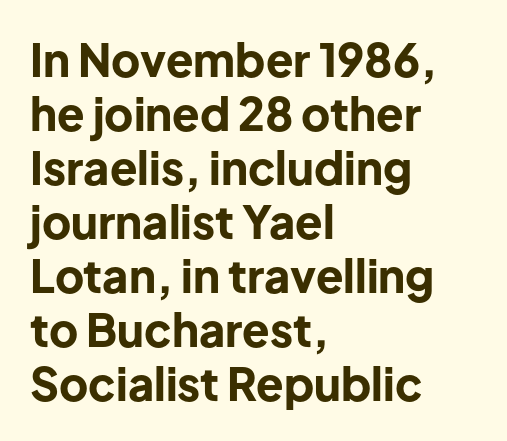
Plenty of ink on the page — the face is bold. Anything drawn beneath the words? Only blank space. Is this a fixed-width face? No — the glyphs have proportional, varying widths. Where is the straight margin? On the left. You can tell from the bare stems that sans-serif type was used.
